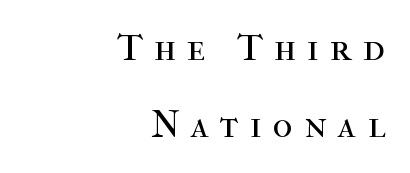
{"serif": "yes", "italic": "no", "bold": "no", "weight": "regular", "width": "normal", "stroke_contrast": "high", "x_height": "medium", "monospaced": "no", "underline": "no", "align": "right", "line_spacing": "loose", "line_spacing_ratio": 2.03, "letter_spacing": "wide", "letter_spacing_em": 0.3, "glyph_px": 38}
